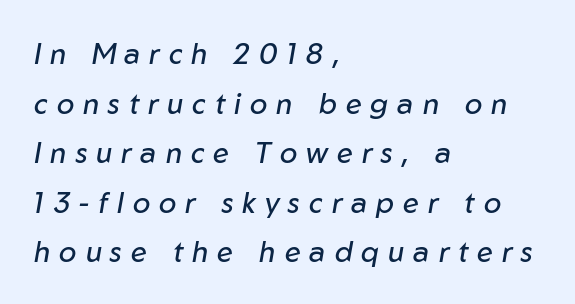
{"italic": "yes", "lean": "right", "slant_degrees": 10, "bold": "no", "weight": "regular", "width": "normal", "stroke_contrast": "low", "x_height": "medium", "monospaced": "no", "underline": "no", "align": "left", "line_spacing_ratio": 1.71, "letter_spacing": "wide", "letter_spacing_em": 0.31, "glyph_px": 29}
